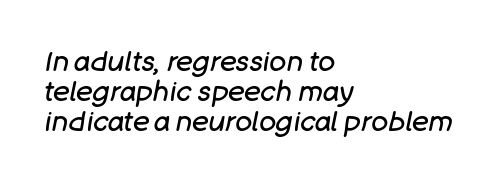
The weight would be labelled regular, book, light, or lighter still. The passage shown is typed in a proportional face where columns would drift. In CSS terms this would be text-align: left. The tracking reads as untouched default to a designer's eye.
